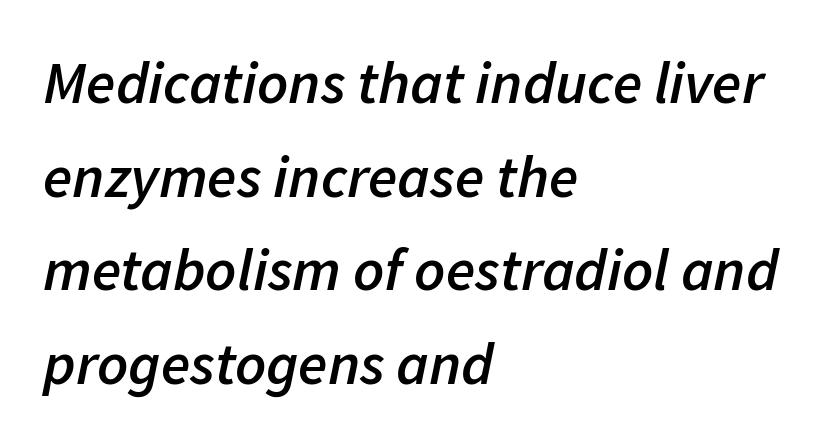
The image shows 60 px semibold type, italic (leaning right); set left-aligned, normal line spacing (1.56x), normal letter spacing, not underlined; low stroke contrast and a medium x-height.
